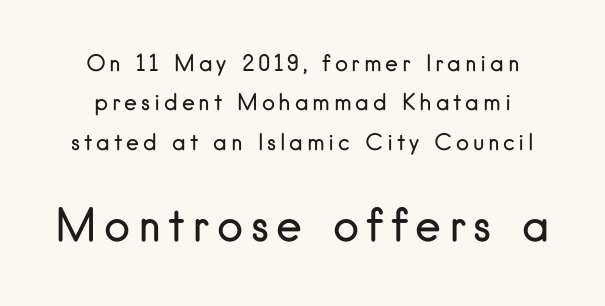
Q: Is the text bold? A: No.
Q: Is the text italic (slanted)? A: No, it is upright.
Q: Is the typeface a serif or a sans-serif typeface? A: Sans-serif.
Q: Is the text underlined? A: No.
Q: Which block of text is set in a larger size, the first (top) or the second (bottom)? A: The second (bottom) one.
Q: Width (condensed, normal, or wide)? A: Normal.
Q: Stroke contrast? A: Low.
Q: x-height? A: Small.
Q: Monospaced? A: No.
